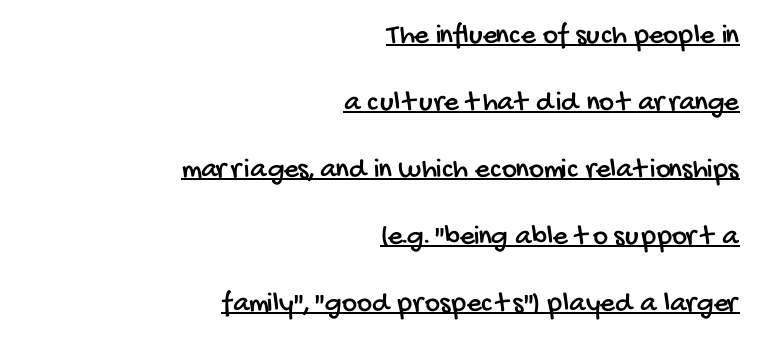
Q: Is the typeface a serif or a sans-serif typeface? A: Sans-serif.
Q: Is the text underlined? A: Yes.
Q: How is the paragraph aligned? A: Right-aligned.
Q: Is the spacing between letters normal or unusually wide? A: Normal.
Q: Is the spacing between lines tight, normal or loose? A: Loose.
Q: Width (condensed, normal, or wide)? A: Condensed.
Q: Stroke contrast? A: Low.
Q: x-height? A: Large.
Q: Monospaced? A: No.
